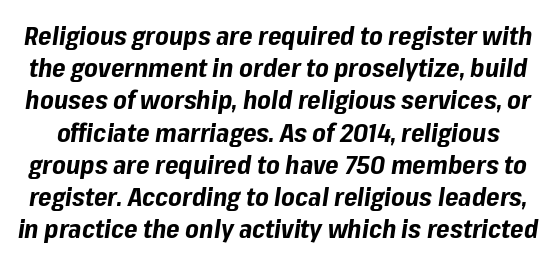
The image shows 26 px bold type, italic (leaning right); set line spacing 1.24x, normal letter spacing, not underlined.
